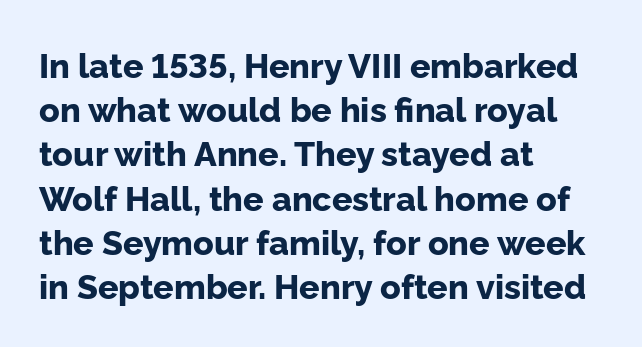
Q: Is the text bold? A: Yes.
Q: Is the text italic (slanted)? A: No, it is upright.
Q: Is the typeface a serif or a sans-serif typeface? A: Sans-serif.
Q: Is the text underlined? A: No.
Q: How is the paragraph aligned? A: Left-aligned.
Q: Is the spacing between letters normal or unusually wide? A: Normal.
Q: Is the spacing between lines tight, normal or loose? A: Normal.
Q: Width (condensed, normal, or wide)? A: Normal.
Q: Stroke contrast? A: Low.
Q: x-height? A: Medium.
Q: Monospaced? A: No.
